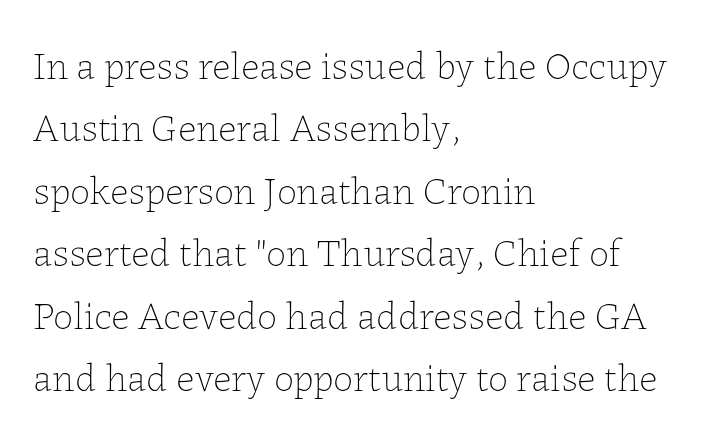
Q: Is the text bold? A: No.
Q: Is the text italic (slanted)? A: No, it is upright.
Q: Is the text underlined? A: No.
Q: How is the paragraph aligned? A: Left-aligned.
Q: Is the spacing between letters normal or unusually wide? A: Normal.
Q: Is the spacing between lines tight, normal or loose? A: Normal.
Q: Width (condensed, normal, or wide)? A: Normal.
Q: Stroke contrast? A: Low.
Q: x-height? A: Medium.
Q: Monospaced? A: No.
